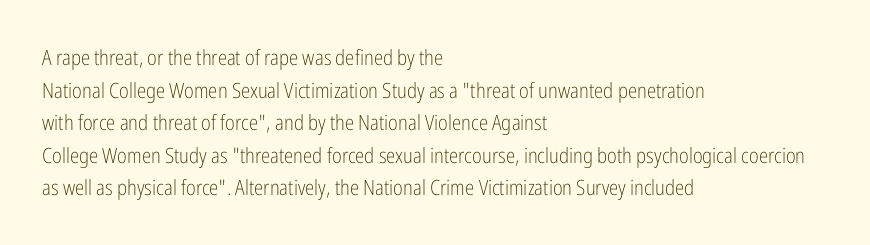
Q: Is the text bold? A: No.
Q: Is the text italic (slanted)? A: No, it is upright.
Q: Is the text underlined? A: No.
Q: How is the paragraph aligned? A: Left-aligned.
Q: Is the spacing between letters normal or unusually wide? A: Normal.
Q: Is the spacing between lines tight, normal or loose? A: Normal.
